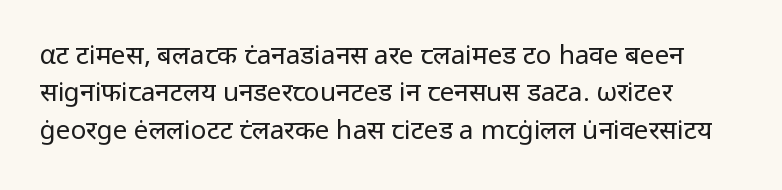
{"italic": "no", "bold": "no", "underline": "no", "line_spacing": "normal", "line_spacing_ratio": 1.44, "letter_spacing": "normal", "letter_spacing_em": 0.0, "glyph_px": 26}
